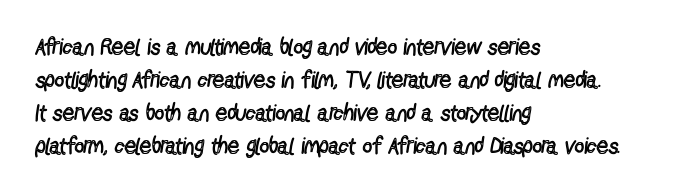
{"bold": "no", "underline": "no", "align": "left", "line_spacing": "normal", "line_spacing_ratio": 1.44, "letter_spacing": "normal", "letter_spacing_em": 0.0, "glyph_px": 23}
